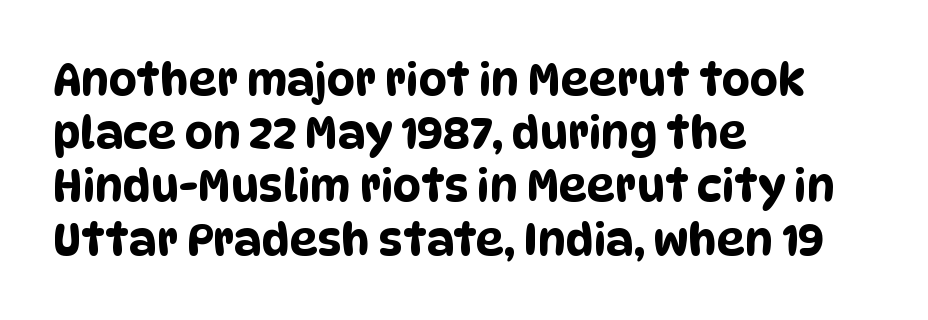
Characters follow at the spacing the type designer built in. Proportional: the letters do not fall into vertical columns. Examine the stroke ends and you'll find no serifs. The lines in this sample share a left origin and differ only in where they stop.
